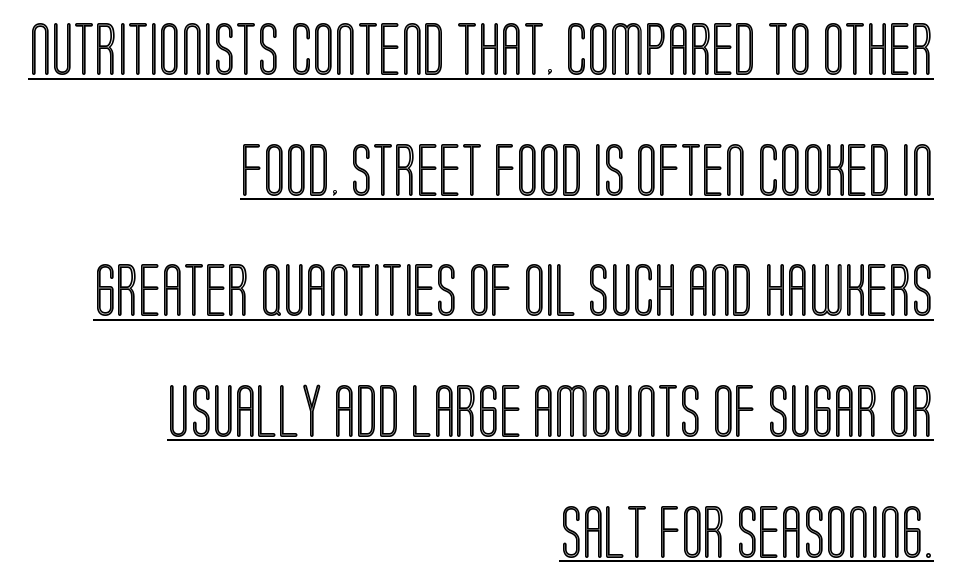
Italic? Not at all — the glyphs are vertical. Underlined type. Loosely led — the rows are spread out. Here the designer chose a conventional face with non-uniform glyph widths. Right-aligned paragraph, ragged on the left. Students, note that the glyphs here touch the page at normal intervals.
